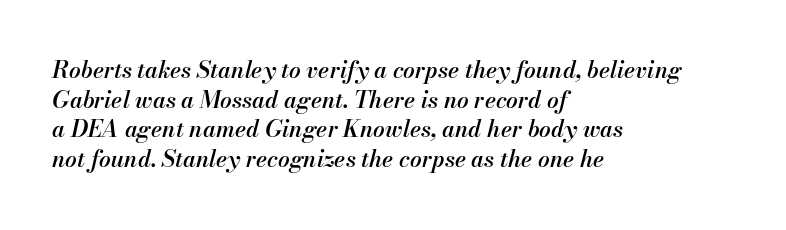
The image shows 23 px text type, italic (leaning right); set left-aligned, normal line spacing (1.29x), normal letter spacing, not underlined.
